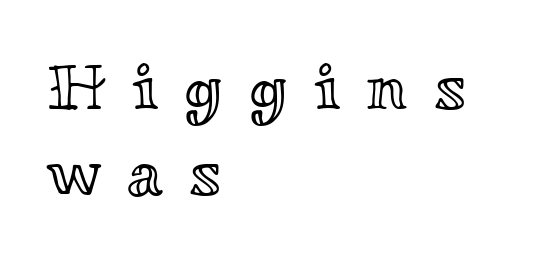
The image shows 66 px wide type, upright; set left-aligned, normal line spacing (1.31x), unusually wide letter spacing (+0.39 em), not underlined; a small x-height.
